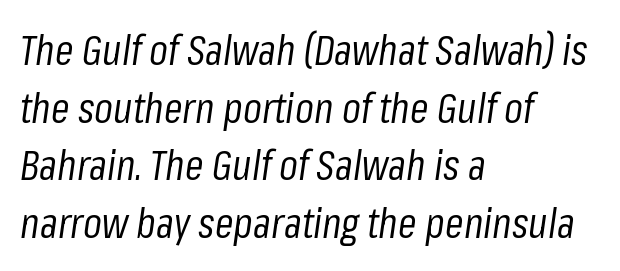
Proportional: the letters do not fall into vertical columns. Stroke thickness stays within the range of a standard reading face or lighter. Words appear dense and cohesive because spacing is normal. Alignment: flush left.
